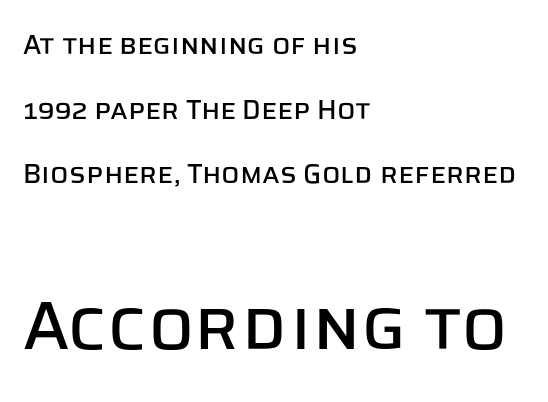
The second block has been scaled up relative to the first. The letters carry no serifs — their stems end cleanly without finishing strokes. Nothing unusual about the tracking: characters are spaced as the font intends. Spacing verdict: proportional, widths tailored to each character.
